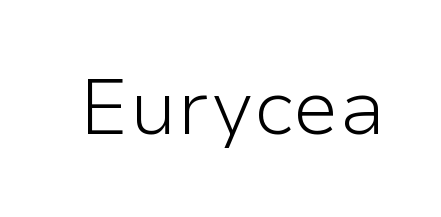
The image shows 78 px light sans-serif type, upright; set normal letter spacing, not underlined; low stroke contrast and a medium x-height.
